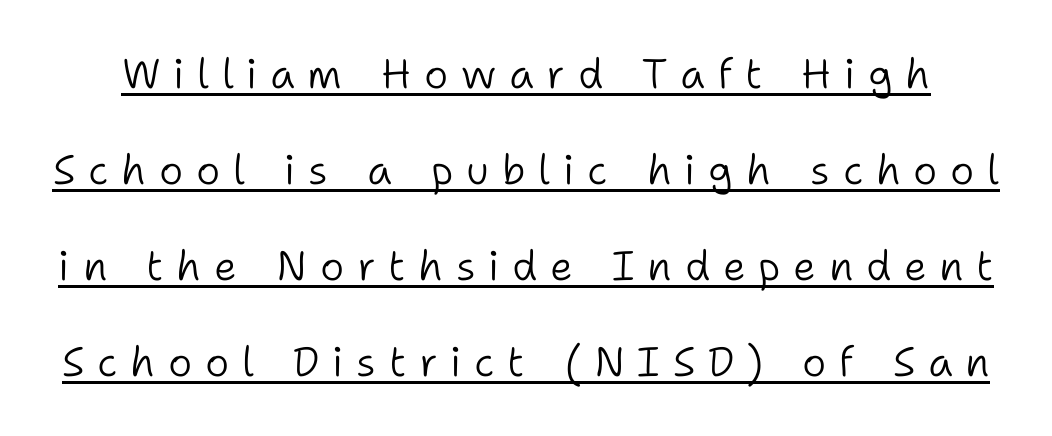
The image shows 41 px light sans-serif type, upright; set loose line spacing (2.34x), unusually wide letter spacing (+0.31 em), underlined; low stroke contrast and a medium x-height.
